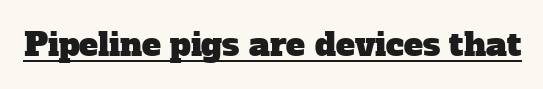
Descenders here cross a horizontal rule under the line. Character widths vary here, with narrow letters taking less room than wide ones. The characters display serif detailing at their extremities. Short note: letters normally spaced.
